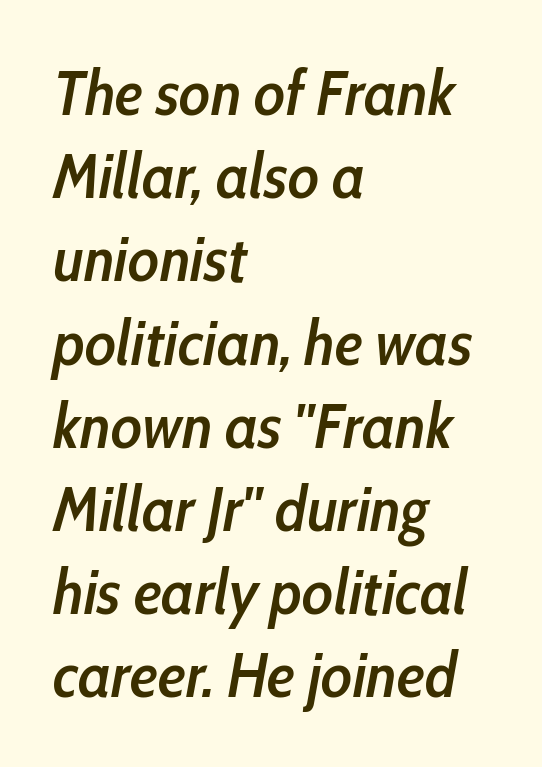
Q: Is the text bold? A: Semi-bold.
Q: Is the text italic (slanted)? A: Yes, it leans right by about 10 degrees.
Q: Is the text underlined? A: No.
Q: How is the paragraph aligned? A: Left-aligned.
Q: Is the spacing between letters normal or unusually wide? A: Normal.
Q: Is the spacing between lines tight, normal or loose? A: Normal.
Q: Width (condensed, normal, or wide)? A: Condensed.
Q: Stroke contrast? A: Low.
Q: x-height? A: Medium.
Q: Monospaced? A: No.
